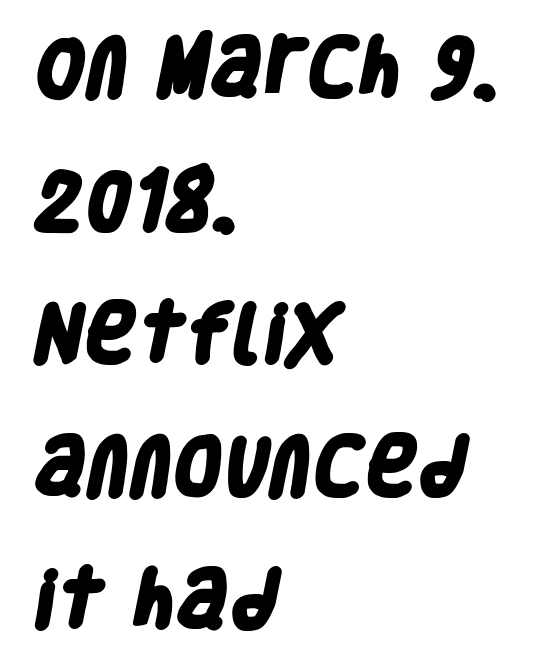
{"serif": "no", "bold": "yes", "weight": "heavy", "width": "condensed", "stroke_contrast": "low", "x_height": "large", "monospaced": "no", "underline": "no", "align": "left", "line_spacing": "loose", "line_spacing_ratio": 2.08, "letter_spacing": "normal", "letter_spacing_em": 0.0, "glyph_px": 64}
